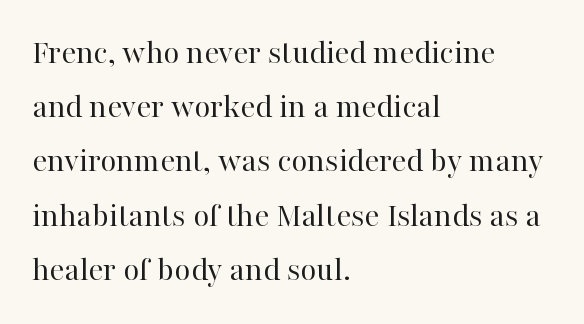
{"serif": "yes", "italic": "no", "bold": "no", "weight": "regular", "width": "normal", "stroke_contrast": "high", "x_height": "medium", "monospaced": "no", "underline": "no", "align": "left", "line_spacing": "normal", "line_spacing_ratio": 1.55, "letter_spacing": "normal", "letter_spacing_em": 0.0, "glyph_px": 35}
